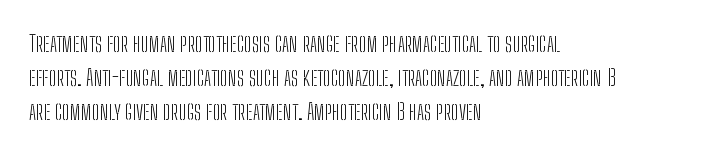
Just letters on the line, the space beneath them empty. Evenly set lines give the paragraph a standard silhouette. Heft: none added — not bold. Notice how the passage keeps a crisp vertical edge on the left only. No extra tracking has been applied to these lines. A roman cut, with each character standing at attention.
